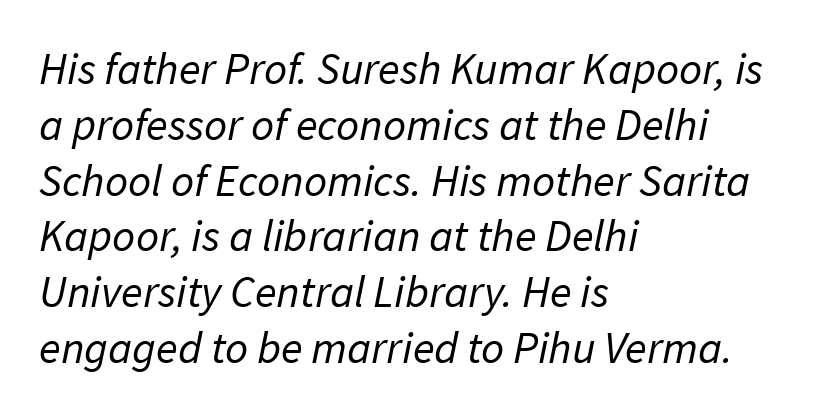
Varying glyph widths throughout — classic text-font behaviour. The area under the type is left untouched. The cut favours lightness, reaching ordinary text weight at its darkest. Teacher's note: observe the even left margin — that is flush-left alignment. A typesetter would call this zero additional tracking.
